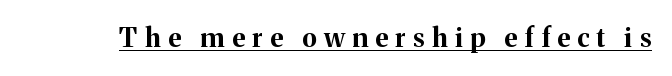
Q: Is the text bold? A: Yes.
Q: Is the text italic (slanted)? A: No, it is upright.
Q: Is the text underlined? A: Yes.
Q: Is the spacing between letters normal or unusually wide? A: Unusually wide.
